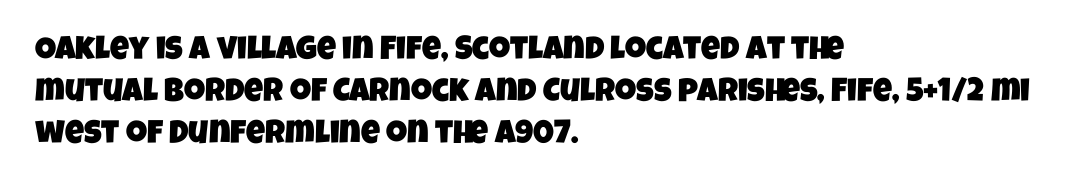
{"serif": "no", "width": "condensed", "stroke_contrast": "low", "x_height": "large", "monospaced": "no", "underline": "no", "align": "left", "line_spacing": "normal", "line_spacing_ratio": 1.28, "letter_spacing": "normal", "letter_spacing_em": 0.0, "glyph_px": 33}
